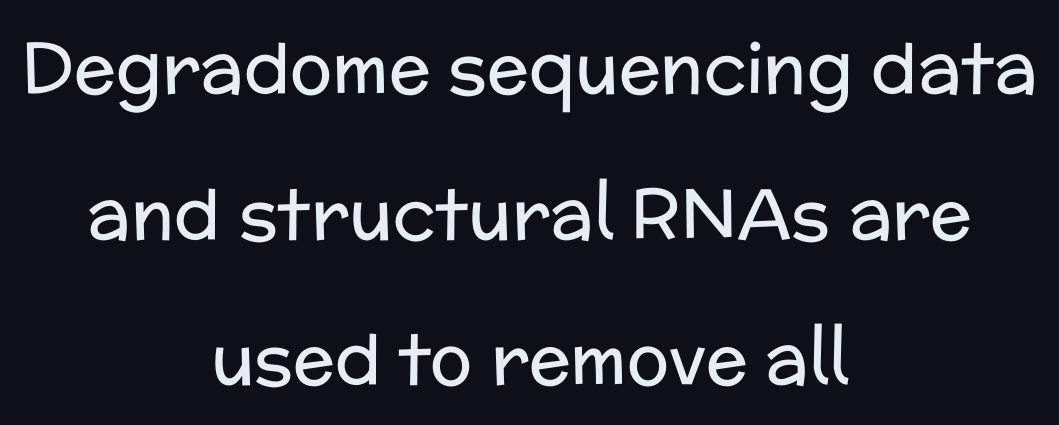
The image shows 70 px regular-weight sans-serif type, upright; set centered, loose line spacing (2.08x), normal letter spacing, not underlined; low stroke contrast and a medium x-height.
